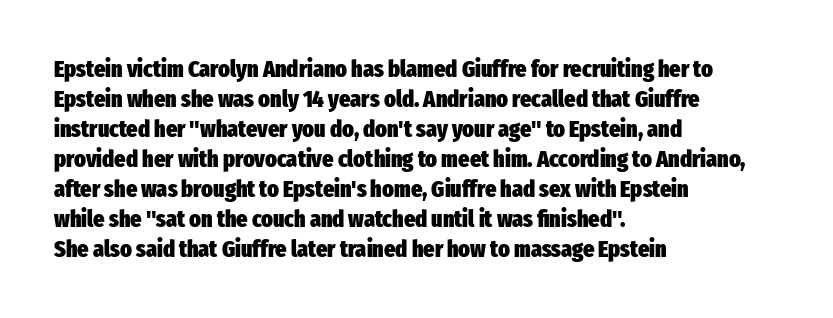
The characters look thick and weighty, a clear bold. Rows of type keep a routine distance in the vertical direction. Each word holds together tightly as a unit, with standard inter-letter gaps. Does the copy run flush right? No — it runs flush left. Beneath every word, the page is bare.
